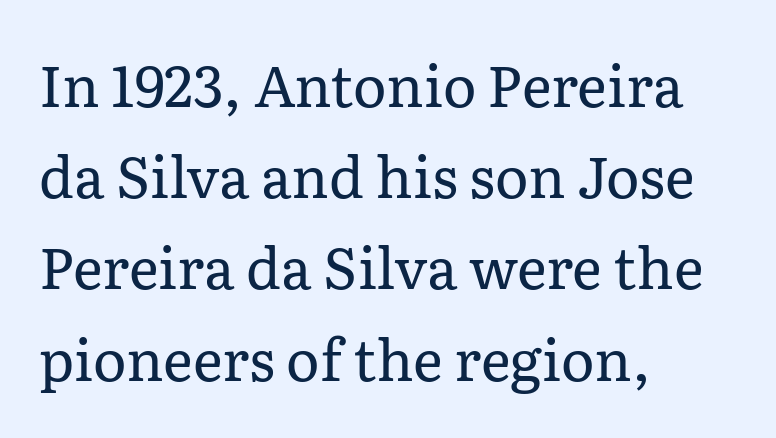
{"serif": "yes", "italic": "no", "bold": "no", "weight": "regular", "width": "normal", "stroke_contrast": "low", "x_height": "medium", "monospaced": "no", "underline": "no", "align": "left", "line_spacing": "normal", "line_spacing_ratio": 1.6, "letter_spacing": "normal", "letter_spacing_em": 0.0, "glyph_px": 57}
